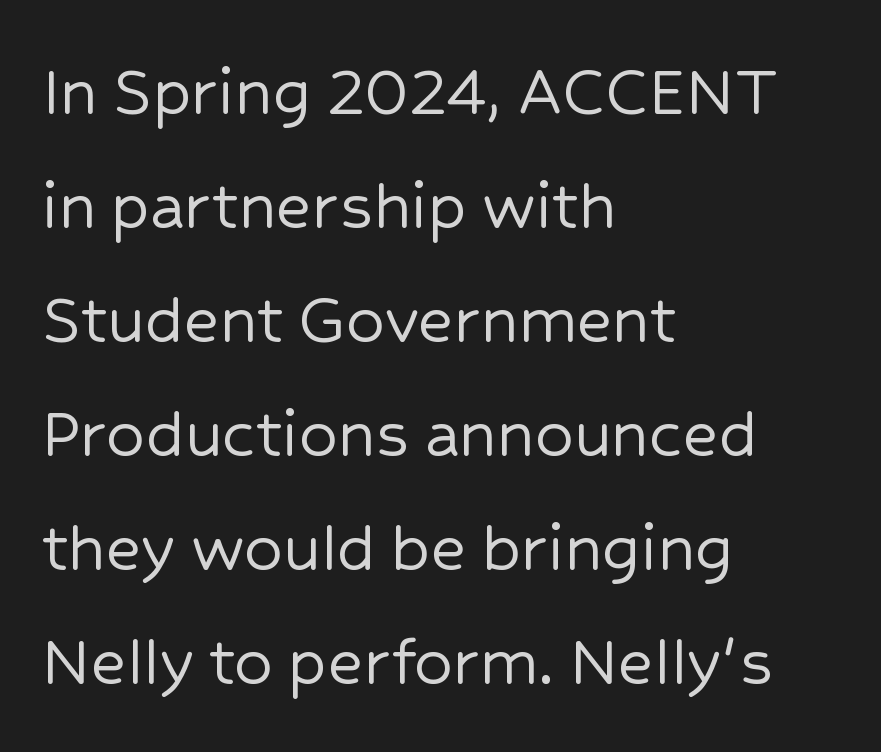
{"serif": "no", "italic": "no", "width": "normal", "stroke_contrast": "low", "x_height": "medium", "monospaced": "no", "underline": "no", "align": "left", "line_spacing": "normal", "line_spacing_ratio": 1.5, "letter_spacing": "normal", "letter_spacing_em": 0.0, "glyph_px": 76}
